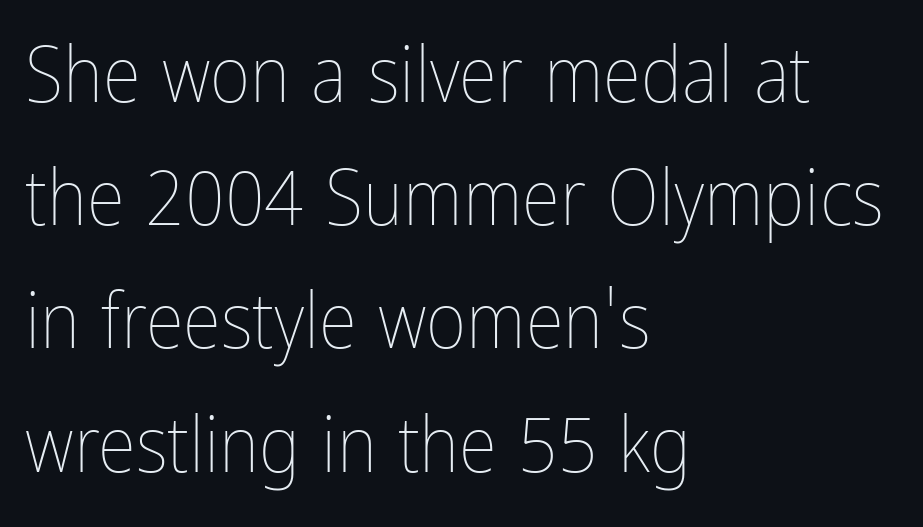
{"italic": "no", "bold": "no", "weight": "thin", "width": "condensed", "stroke_contrast": "low", "x_height": "medium", "monospaced": "no", "underline": "no", "align": "left", "line_spacing": "normal", "line_spacing_ratio": 1.58, "letter_spacing": "normal", "letter_spacing_em": 0.0, "glyph_px": 78}
